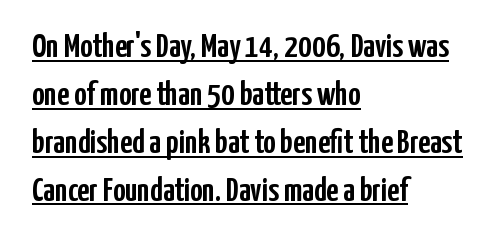
Q: Is the text italic (slanted)? A: No, it is upright.
Q: Is the typeface a serif or a sans-serif typeface? A: Sans-serif.
Q: Is the text underlined? A: Yes.
Q: How is the paragraph aligned? A: Left-aligned.
Q: Is the spacing between letters normal or unusually wide? A: Normal.
Q: Is the spacing between lines tight, normal or loose? A: Normal.
Q: Width (condensed, normal, or wide)? A: Condensed.
Q: Stroke contrast? A: Low.
Q: x-height? A: Medium.
Q: Monospaced? A: No.
